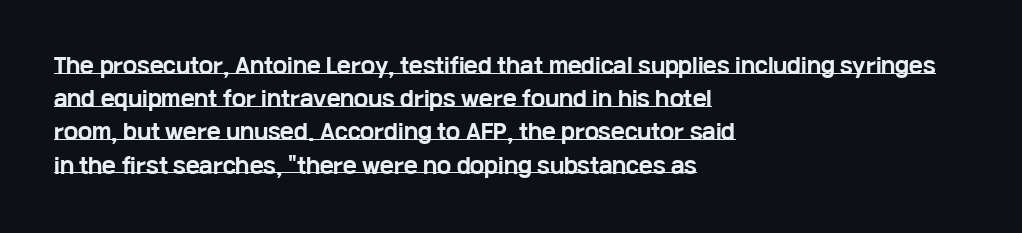
{"italic": "no", "bold": "yes", "underline": "yes", "align": "left", "line_spacing": "normal", "line_spacing_ratio": 1.58, "letter_spacing": "normal", "letter_spacing_em": 0.0, "glyph_px": 21}
